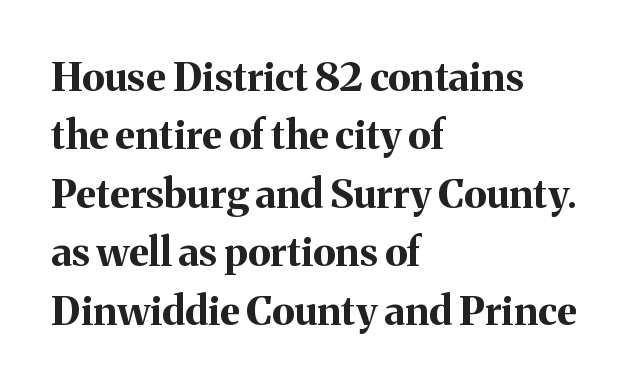
{"serif": "yes", "italic": "no", "bold": "yes", "weight": "bold", "width": "normal", "stroke_contrast": "medium", "x_height": "medium", "monospaced": "no", "underline": "no", "align": "left", "line_spacing": "normal", "line_spacing_ratio": 1.46, "letter_spacing": "normal", "letter_spacing_em": 0.0, "glyph_px": 40}
